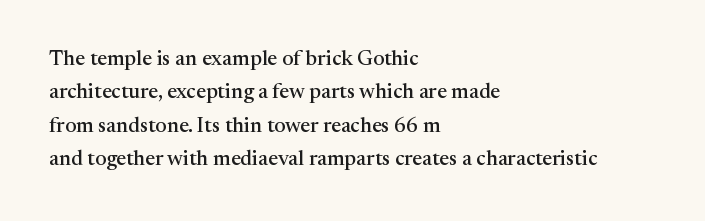
Q: Is the text italic (slanted)? A: No, it is upright.
Q: Is the text underlined? A: No.
Q: How is the paragraph aligned? A: Left-aligned.
Q: Is the spacing between letters normal or unusually wide? A: Normal.
Q: Is the spacing between lines tight, normal or loose? A: Normal.
